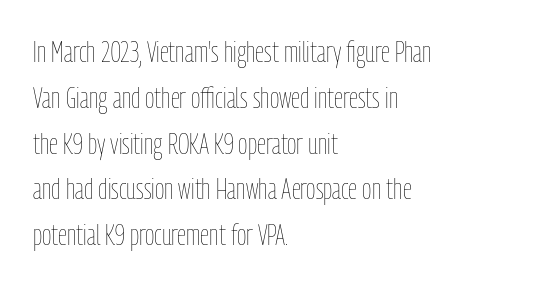
The image shows 29 px thin, condensed type, upright; set left-aligned, normal line spacing (1.58x), normal letter spacing, not underlined; low stroke contrast and a medium x-height.
